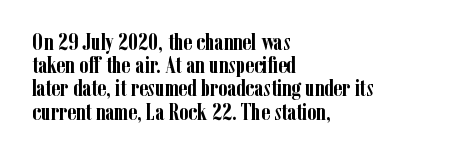
Q: Is the text bold? A: Yes.
Q: Is the text italic (slanted)? A: No, it is upright.
Q: Is the text underlined? A: No.
Q: How is the paragraph aligned? A: Left-aligned.
Q: Is the spacing between letters normal or unusually wide? A: Normal.
Q: Is the spacing between lines tight, normal or loose? A: Tight.
